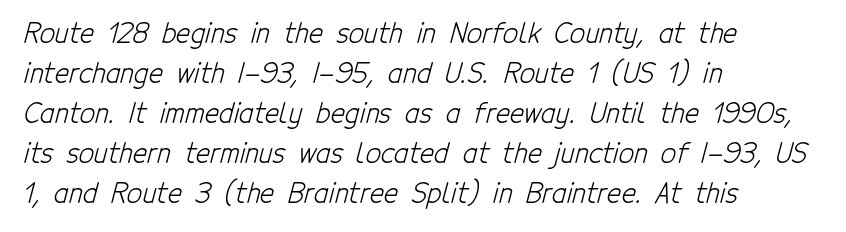
The lines are quadded left. A normal amount of white space separates one row of letters from the next. A clean baseline with only descenders dipping below it. Ink coverage per letter is moderate at most.
